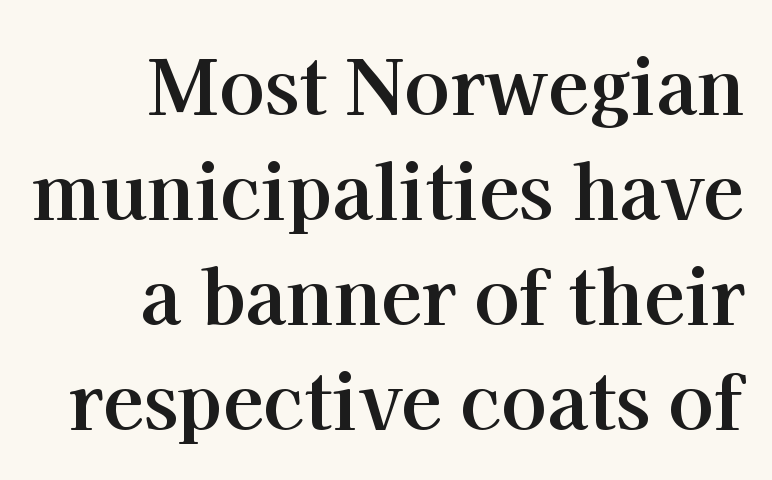
This is serif lettering, the kind often seen in printed books. The type sits square on the baseline with zero lean. Is the type bold? Yes — the strokes are clearly thick and heavy. Looks like regular typesetting: each glyph gets only the width it needs. The gap between lines stays unmarked.
